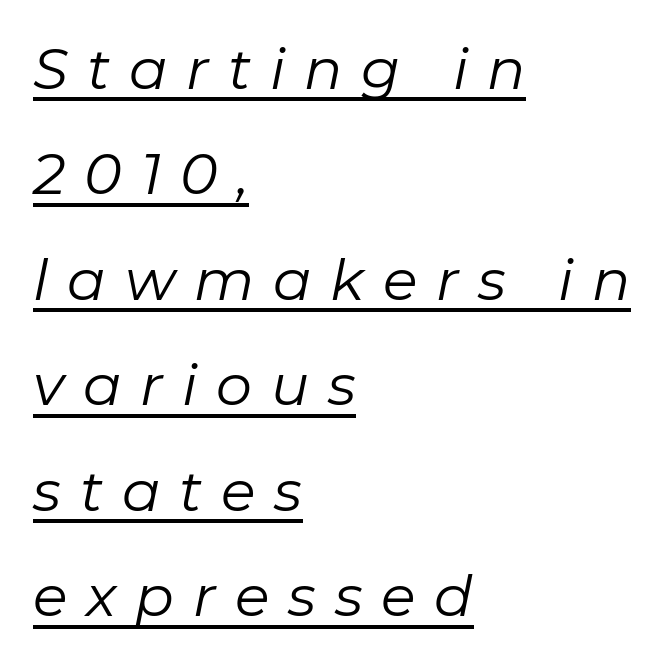
{"italic": "yes", "lean": "right", "slant_degrees": 11, "bold": "no", "weight": "regular", "width": "normal", "stroke_contrast": "low", "x_height": "medium", "monospaced": "no", "underline": "yes", "align": "left", "line_spacing_ratio": 1.85, "letter_spacing": "wide", "letter_spacing_em": 0.33, "glyph_px": 57}
